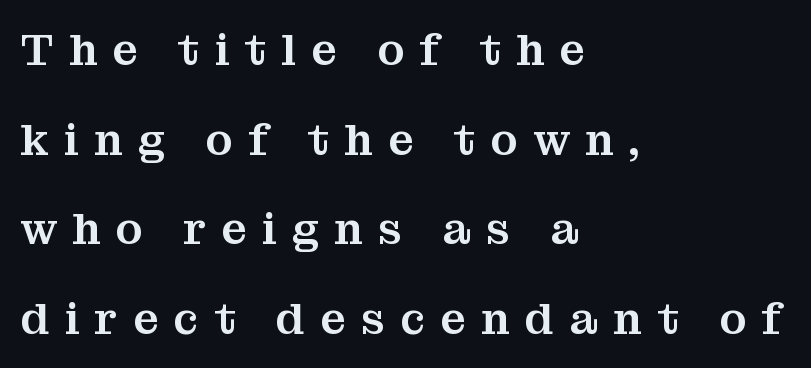
{"serif": "yes", "italic": "no", "width": "normal", "stroke_contrast": "medium", "x_height": "medium", "monospaced": "no", "underline": "no", "align": "left", "line_spacing": "loose", "line_spacing_ratio": 1.99, "letter_spacing": "wide", "letter_spacing_em": 0.34, "glyph_px": 45}
